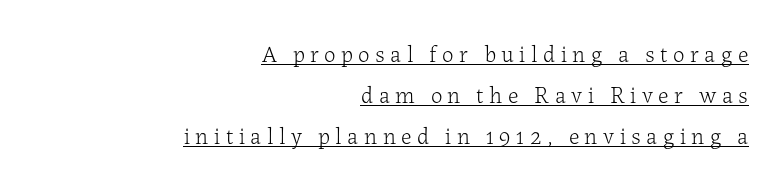
Each line of the rendering has a horizontal stroke beneath the glyphs. The paragraph has a hard right edge and a soft left edge. Upright lettering throughout. Stems here are at most as thick as an everyday book face. Short note: letters widely spaced.
